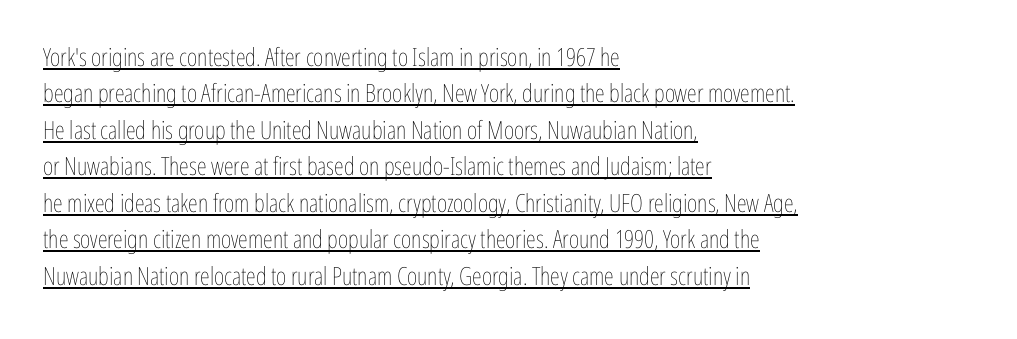
{"italic": "no", "bold": "no", "underline": "yes", "align": "left", "line_spacing": "normal", "line_spacing_ratio": 1.46, "letter_spacing": "normal", "letter_spacing_em": 0.0, "glyph_px": 25}
